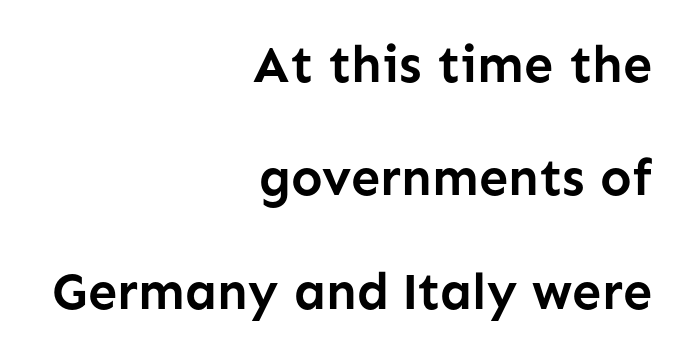
{"serif": "no", "italic": "no", "bold": "yes", "weight": "semibold", "width": "normal", "stroke_contrast": "low", "x_height": "medium", "monospaced": "no", "underline": "no", "align": "right", "line_spacing": "loose", "line_spacing_ratio": 2.18, "letter_spacing": "normal", "letter_spacing_em": 0.0, "glyph_px": 52}
